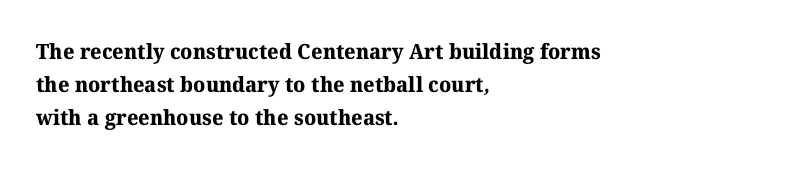
{"bold": "yes", "underline": "no", "align": "left", "line_spacing": "normal", "line_spacing_ratio": 1.57, "letter_spacing": "normal", "letter_spacing_em": 0.0, "glyph_px": 21}
